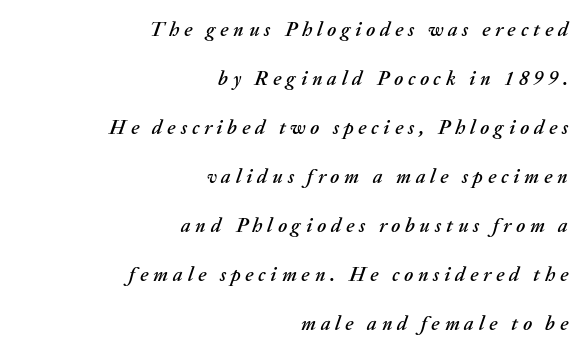
Q: Is the text italic (slanted)? A: Yes, it leans right by about 20 degrees.
Q: Is the text underlined? A: No.
Q: How is the paragraph aligned? A: Right-aligned.
Q: Is the spacing between letters normal or unusually wide? A: Unusually wide.
Q: Is the spacing between lines tight, normal or loose? A: Loose.
